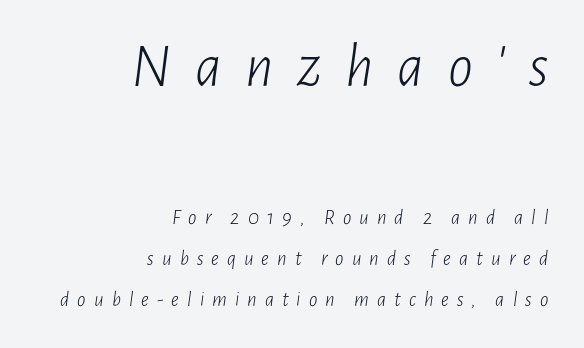
The strokes carry an ordinary text weight at most. This sample uses expanded letter spacing, leaving extra air between glyphs. Reading top to bottom, the characters get smaller at the block break. Anything drawn beneath the words? Only blank space. The passage is arranged like a letterhead date or caption credit — flush right.
